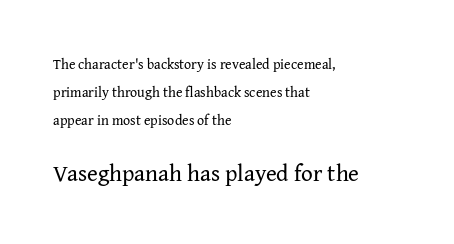
The letterforms sit at book weight or below. A roman cut, with each character standing at attention. A typesetter would call this leading open, well beyond the default. The glyphs are unaccompanied by any horizontal stroke below them.
